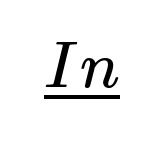
Here the designer chose a conventional face with non-uniform glyph widths. Check the space under the baseline: a stroke is drawn there. In terms of letterform style, serifs are clearly present. These glyphs show unthickened strokes, regular width or finer.
